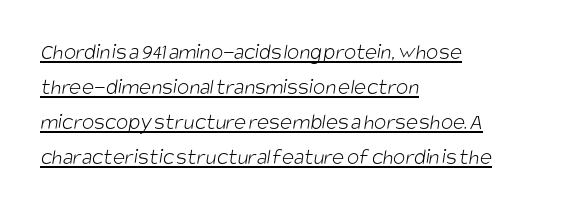
Between one letter and the next there's only the usual sliver of space. Casual observation: everything's shoved over to the left. Is there an underline? Yes — a line sits under the letters. Vertically, the passage feels balanced, rows spaced as you'd expect.
